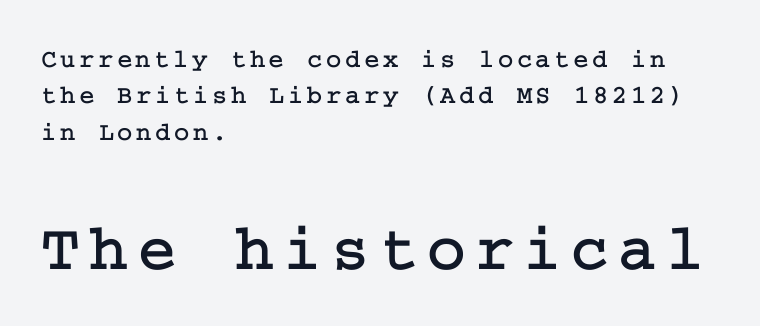
The image shows 66 px serif type, upright; set left-aligned, normal line spacing (1.4x), not underlined; the second (bottom) block is 2.54x larger; low stroke contrast and a medium x-height.
